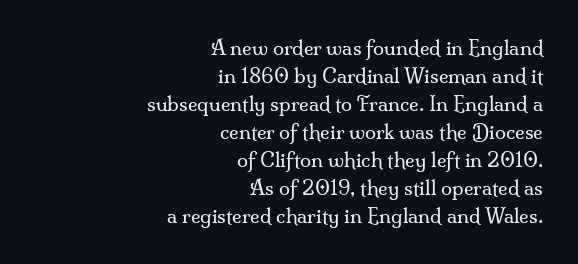
The passage shown has conventional tracking throughout. A student would call this right alignment; a typographer would say flush right, rag left. Every stem runs plumb, perpendicular to the baseline. A clean baseline with only descenders dipping below it.
